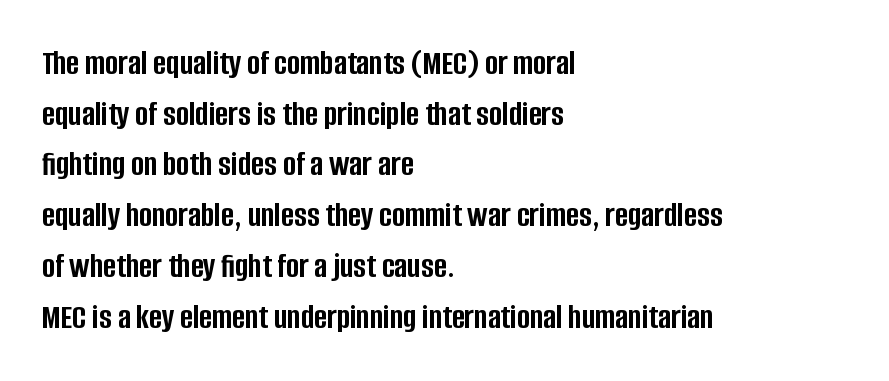
Reading down the block, your eye returns to a fixed left position each line. A sans-serif font was chosen for this passage. The letters stand upright; this is a roman face. Descenders hang freely into open space. Pretty heavy lettering here — definitely bold. The passage shown stacks its lines at a standard gap.
